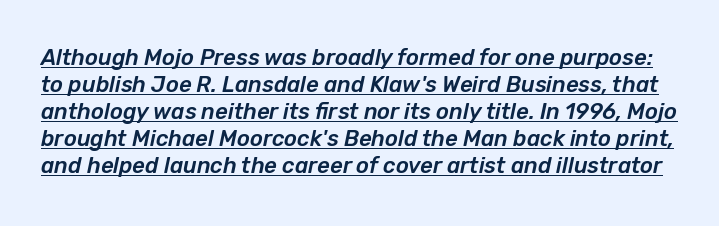
Q: Is the text italic (slanted)? A: Yes, it leans right by about 12 degrees.
Q: Is the text underlined? A: Yes.
Q: Is the spacing between letters normal or unusually wide? A: Normal.
